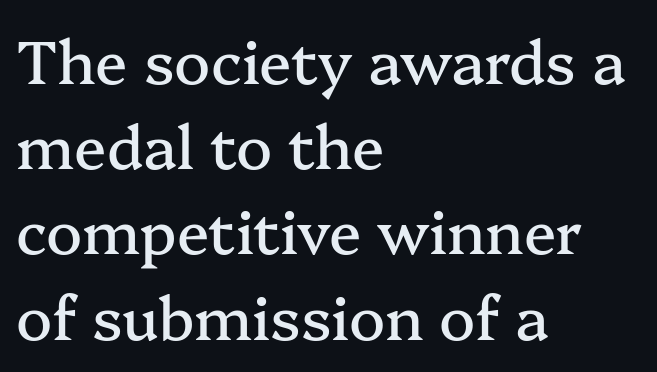
The image shows 60 px serif type, upright; set left-aligned, normal line spacing (1.42x), normal letter spacing, not underlined; medium stroke contrast and a medium x-height.
